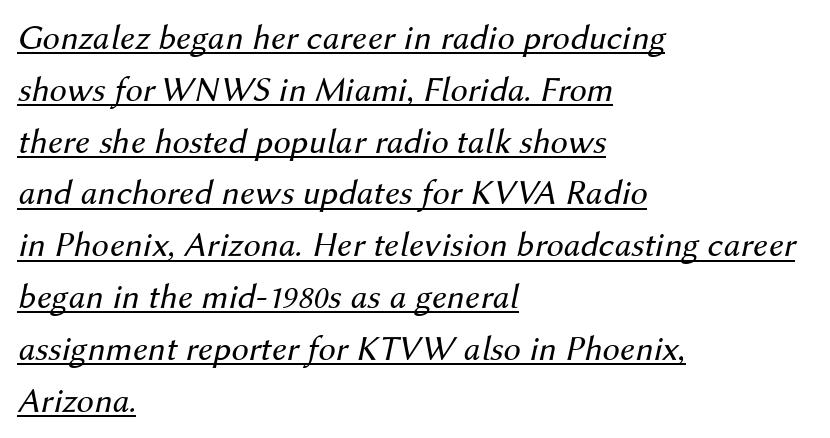
Nobody touched the tracking dial on this one. The rendering anchors every line to the left-hand side. Interline gaps are of average width in this sample. Each line of the rendering has a horizontal stroke beneath the glyphs.
